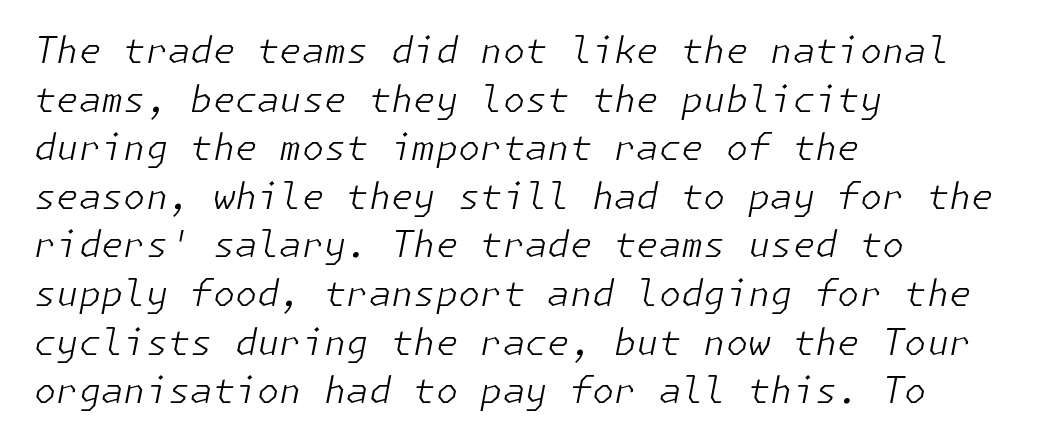
Descenders are the only things crossing below the line. Each stroke keeps to a modest, everyday thickness or less. Regarding leading, the lines here are spaced in the standard way. This rendering leaves character spacing at its baseline value. Does the lettering tilt? It does — this is italic. Reading down the block, your eye returns to a fixed left position each line.
